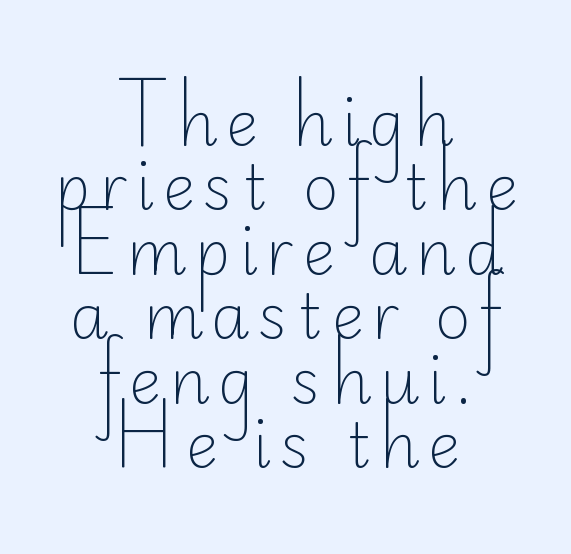
This sample trades vertical openness for compactness between lines. The lettering holds an erect, upright posture throughout. Regarding serifs, this sample does without them. The typeface has the unassuming heft of standard copy or less. The glyphs are unaccompanied by any horizontal stroke below them.
